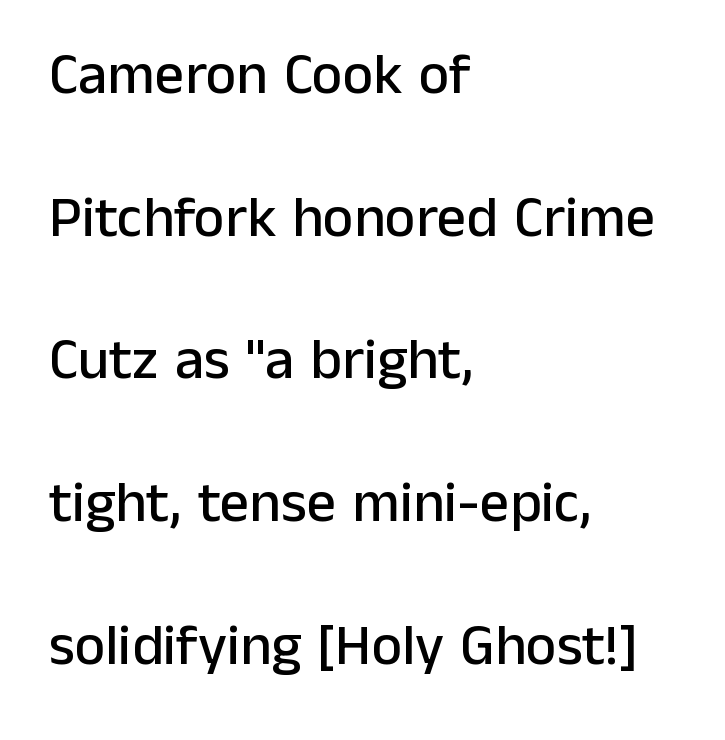
The image shows 58 px sans-serif type, upright; set left-aligned, loose line spacing (2.46x), normal letter spacing, not underlined; low stroke contrast and a medium x-height.
